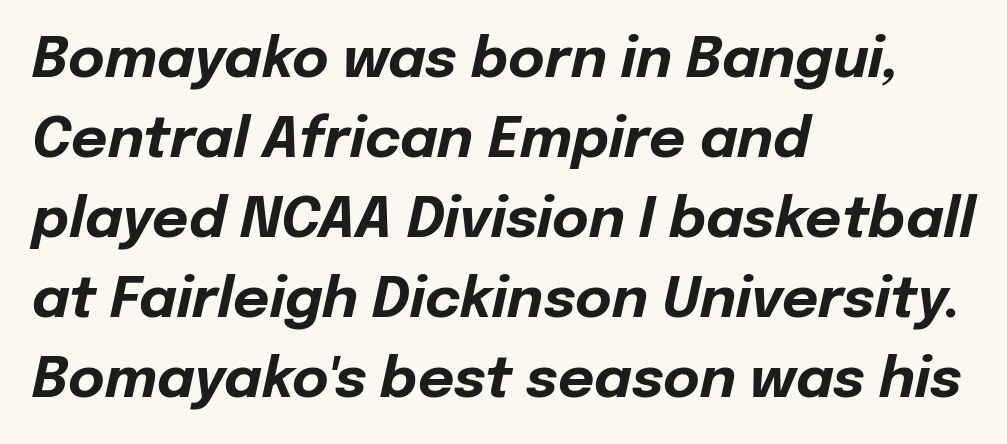
{"italic": "yes", "lean": "right", "slant_degrees": 12, "bold": "yes", "weight": "bold", "width": "normal", "stroke_contrast": "low", "x_height": "medium", "monospaced": "no", "underline": "no", "align": "left", "line_spacing": "normal", "line_spacing_ratio": 1.43, "letter_spacing": "normal", "letter_spacing_em": 0.0, "glyph_px": 56}
